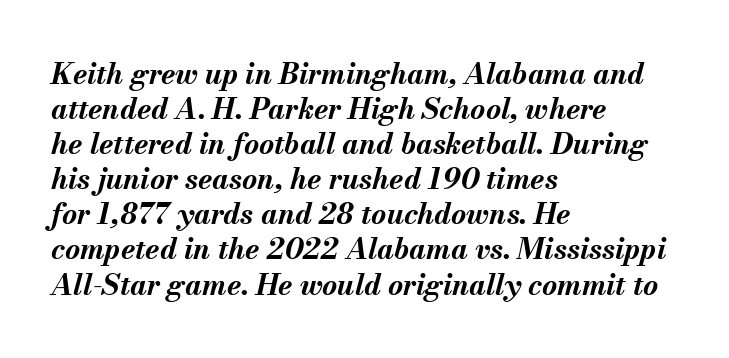
{"italic": "yes", "lean": "right", "slant_degrees": 13, "bold": "yes", "weight": "bold", "width": "normal", "stroke_contrast": "medium", "x_height": "small", "monospaced": "no", "underline": "no", "align": "left", "line_spacing_ratio": 1.21, "letter_spacing": "normal", "letter_spacing_em": 0.0, "glyph_px": 29}
